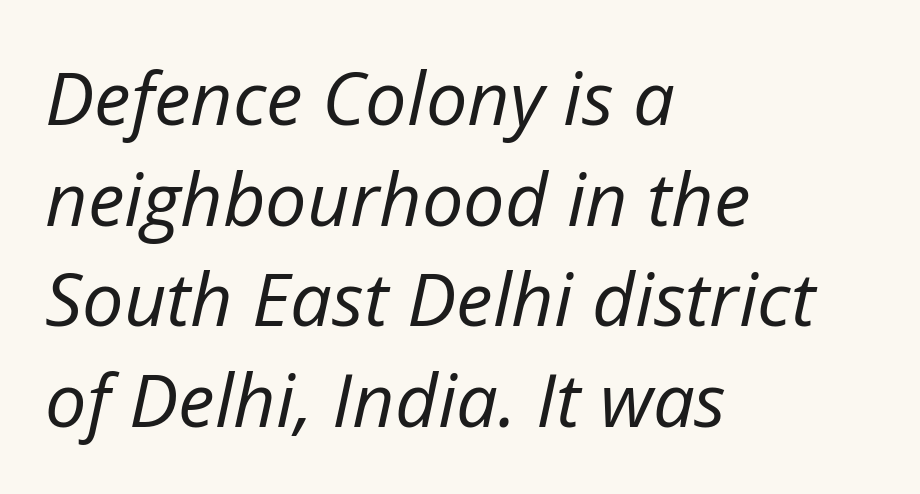
Q: Is the text bold? A: No.
Q: Is the text italic (slanted)? A: Yes, it leans right by about 12 degrees.
Q: Is the text underlined? A: No.
Q: How is the paragraph aligned? A: Left-aligned.
Q: Is the spacing between letters normal or unusually wide? A: Normal.
Q: Is the spacing between lines tight, normal or loose? A: Normal.
Q: Width (condensed, normal, or wide)? A: Normal.
Q: Stroke contrast? A: Low.
Q: x-height? A: Medium.
Q: Monospaced? A: No.
